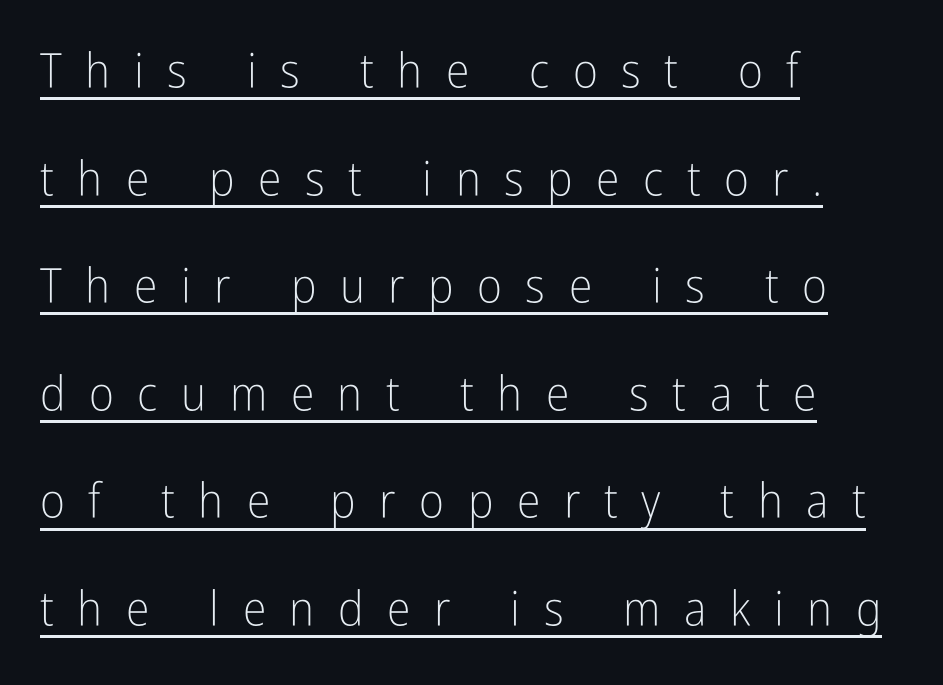
The image shows 48 px light, condensed sans-serif type, upright; set left-aligned, loose line spacing (2.24x), unusually wide letter spacing (+0.49 em), underlined; low stroke contrast and a medium x-height.
